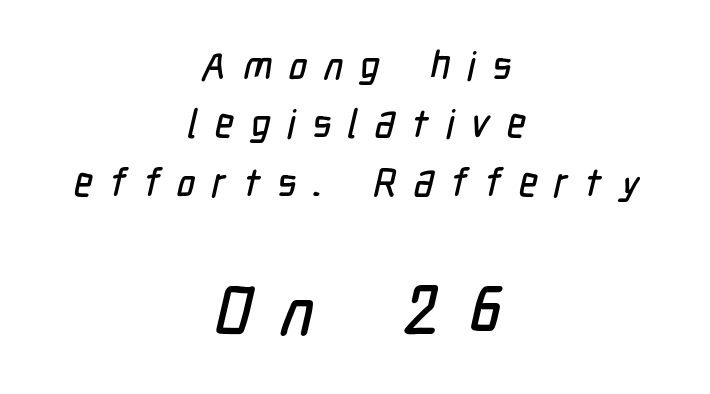
Q: Is the typeface a serif or a sans-serif typeface? A: Sans-serif.
Q: Is the text underlined? A: No.
Q: How is the paragraph aligned? A: Centered.
Q: Is the spacing between letters normal or unusually wide? A: Unusually wide.
Q: Is the spacing between lines tight, normal or loose? A: Normal.
Q: Which block of text is set in a larger size, the first (top) or the second (bottom)? A: The second (bottom) one.
Q: Width (condensed, normal, or wide)? A: Condensed.
Q: Stroke contrast? A: Low.
Q: x-height? A: Medium.
Q: Monospaced? A: No.
